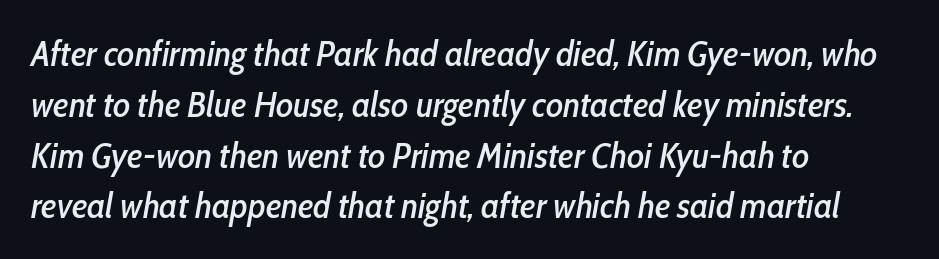
The image shows 36 px condensed type, italic (leaning right); set left-aligned, normal line spacing (1.41x), normal letter spacing, not underlined; low stroke contrast and a medium x-height.
